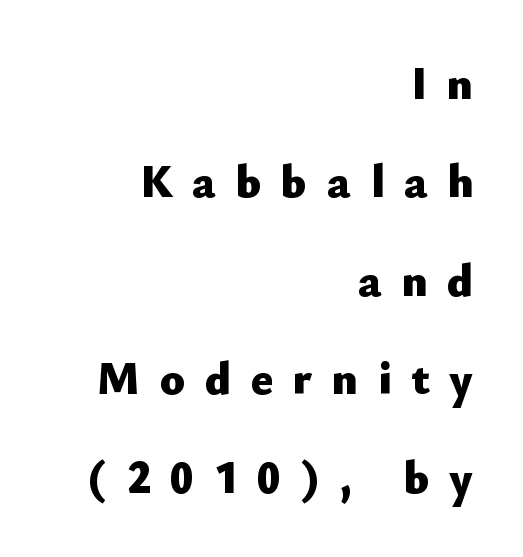
The image shows 46 px heavy sans-serif type, upright; set right-aligned, loose line spacing (2.14x), unusually wide letter spacing (+0.43 em), not underlined; low stroke contrast and a small x-height.
